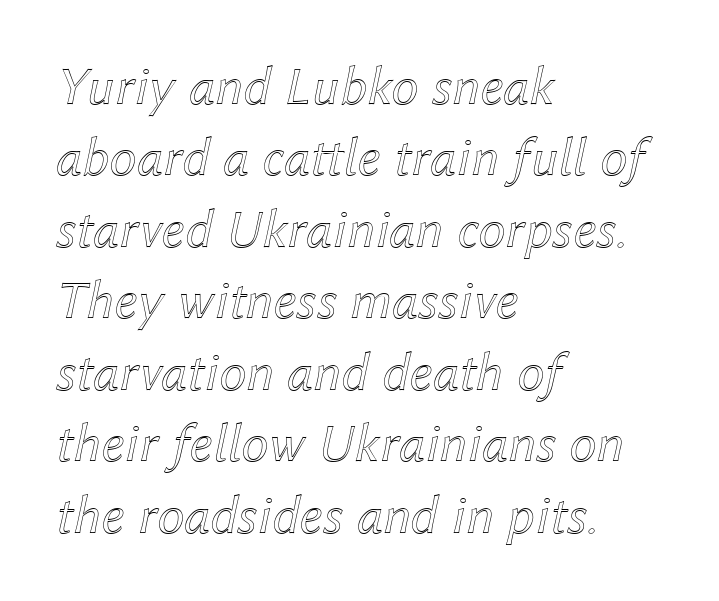
Q: Is the text italic (slanted)? A: Yes, it leans right by about 12 degrees.
Q: Is the text underlined? A: No.
Q: How is the paragraph aligned? A: Left-aligned.
Q: Is the spacing between letters normal or unusually wide? A: Normal.
Q: Is the spacing between lines tight, normal or loose? A: Normal.
Q: Width (condensed, normal, or wide)? A: Normal.
Q: x-height? A: Medium.
Q: Monospaced? A: No.
